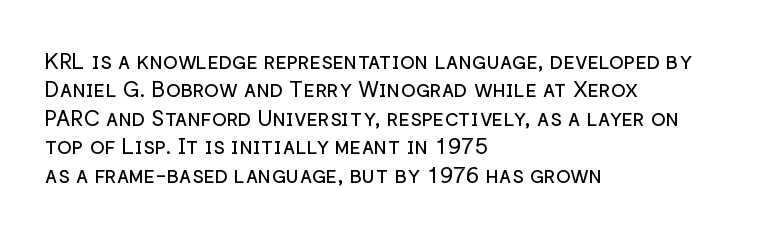
The image shows 22 px text type, upright; set left-aligned, normal line spacing (1.29x), normal letter spacing, not underlined.
